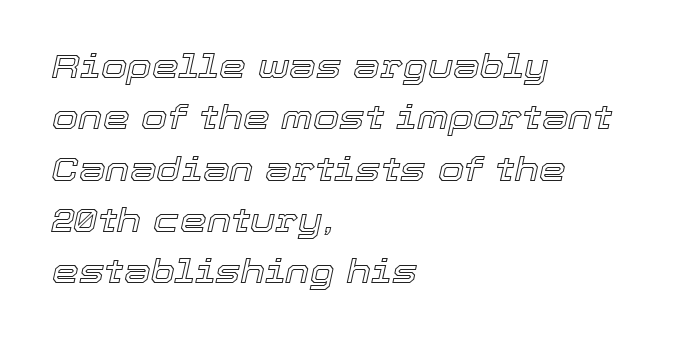
The image shows 34 px text type, italic (leaning right); set left-aligned, normal line spacing (1.51x), normal letter spacing, not underlined; a medium x-height.
